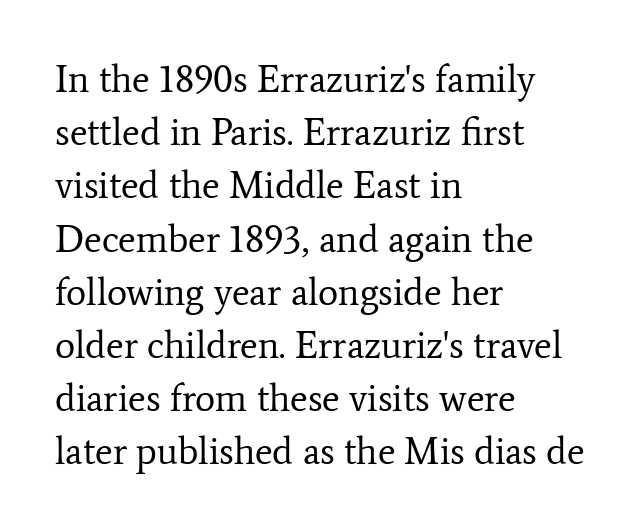
{"serif": "yes", "italic": "no", "bold": "no", "weight": "regular", "width": "normal", "stroke_contrast": "low", "x_height": "medium", "monospaced": "no", "underline": "no", "align": "left", "line_spacing": "normal", "line_spacing_ratio": 1.4, "letter_spacing": "normal", "letter_spacing_em": 0.0, "glyph_px": 38}
